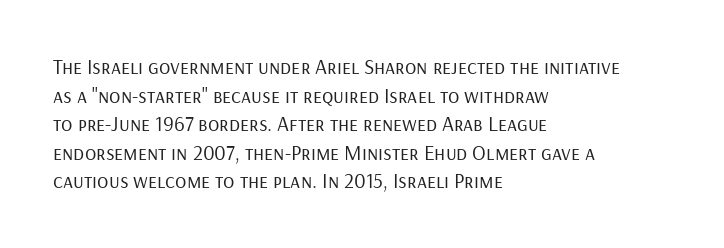
{"italic": "no", "bold": "no", "underline": "no", "align": "left", "line_spacing": "normal", "line_spacing_ratio": 1.36, "letter_spacing": "normal", "letter_spacing_em": 0.0, "glyph_px": 21}
